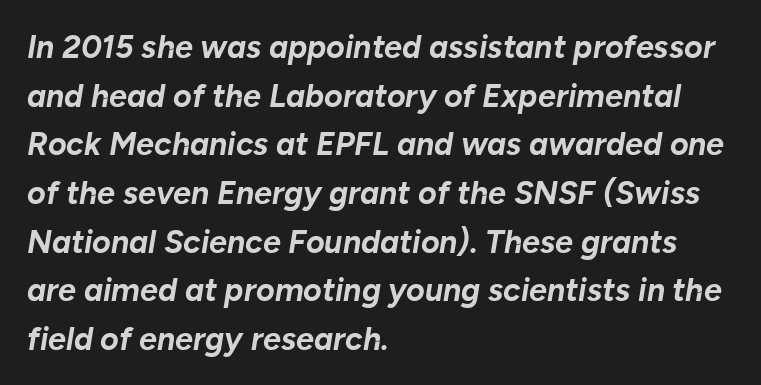
The image shows 32 px bold type, italic (leaning right); set left-aligned, normal line spacing (1.52x), normal letter spacing, not underlined; low stroke contrast and a medium x-height.
